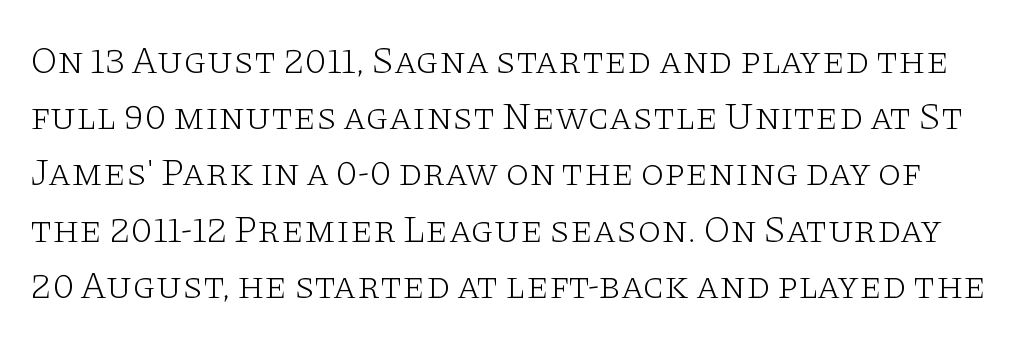
Q: Is the text bold? A: No.
Q: Is the text italic (slanted)? A: No, it is upright.
Q: Is the typeface a serif or a sans-serif typeface? A: Serif.
Q: Is the text underlined? A: No.
Q: Is the spacing between letters normal or unusually wide? A: Normal.
Q: Is the spacing between lines tight, normal or loose? A: Normal.
Q: Width (condensed, normal, or wide)? A: Wide.
Q: Stroke contrast? A: Low.
Q: x-height? A: Large.
Q: Monospaced? A: No.
